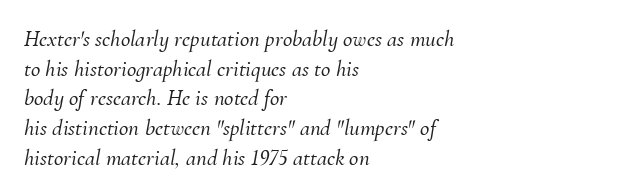
Nobody touched the tracking dial on this one. The passage shown is not underscored anywhere. If you drew a ruler down the left edge, every line would touch it. The font's italic variant was chosen for this text. The rows are spaced the way most documents space them.
